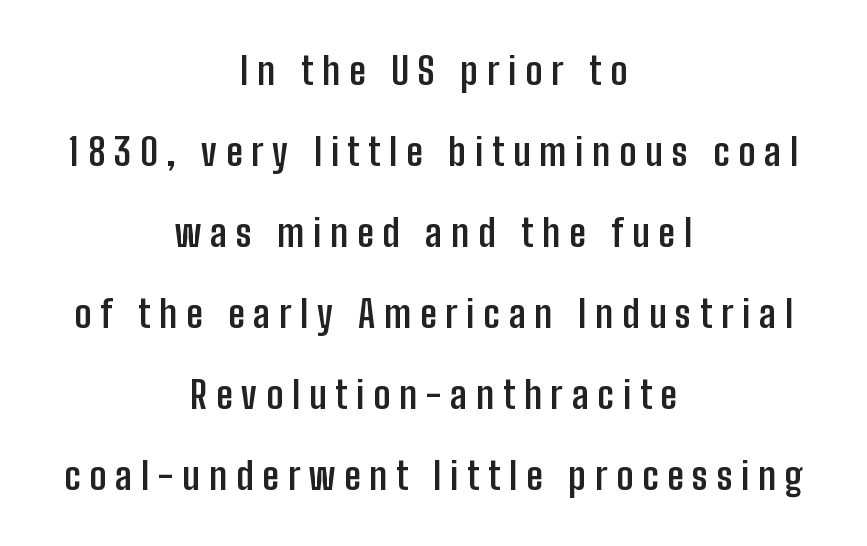
The image shows 38 px semibold, condensed sans-serif type, upright; set centered, loose line spacing (2.13x), unusually wide letter spacing (+0.23 em), not underlined; low stroke contrast and a medium x-height.
